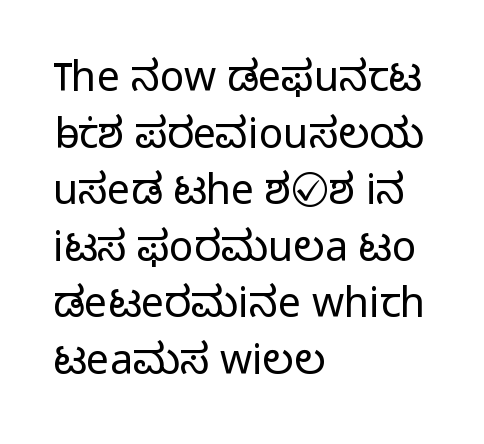
Q: Is the text bold? A: No.
Q: Is the text italic (slanted)? A: No, it is upright.
Q: Is the typeface a serif or a sans-serif typeface? A: Sans-serif.
Q: Is the text underlined? A: No.
Q: How is the paragraph aligned? A: Left-aligned.
Q: Is the spacing between letters normal or unusually wide? A: Normal.
Q: Is the spacing between lines tight, normal or loose? A: Normal.
Q: Width (condensed, normal, or wide)? A: Normal.
Q: Stroke contrast? A: Low.
Q: x-height? A: Medium.
Q: Monospaced? A: No.
